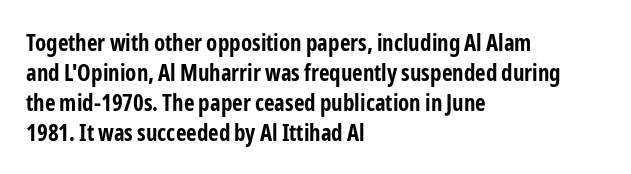
Q: Is the text bold? A: Yes.
Q: Is the text italic (slanted)? A: No, it is upright.
Q: Is the text underlined? A: No.
Q: How is the paragraph aligned? A: Left-aligned.
Q: Is the spacing between letters normal or unusually wide? A: Normal.
Q: Is the spacing between lines tight, normal or loose? A: Normal.
